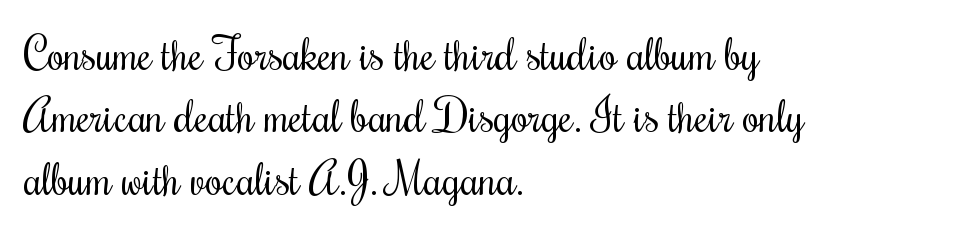
The image shows 44 px regular-weight, condensed type; set left-aligned, normal line spacing (1.42x), normal letter spacing, not underlined; medium stroke contrast and a small x-height.
